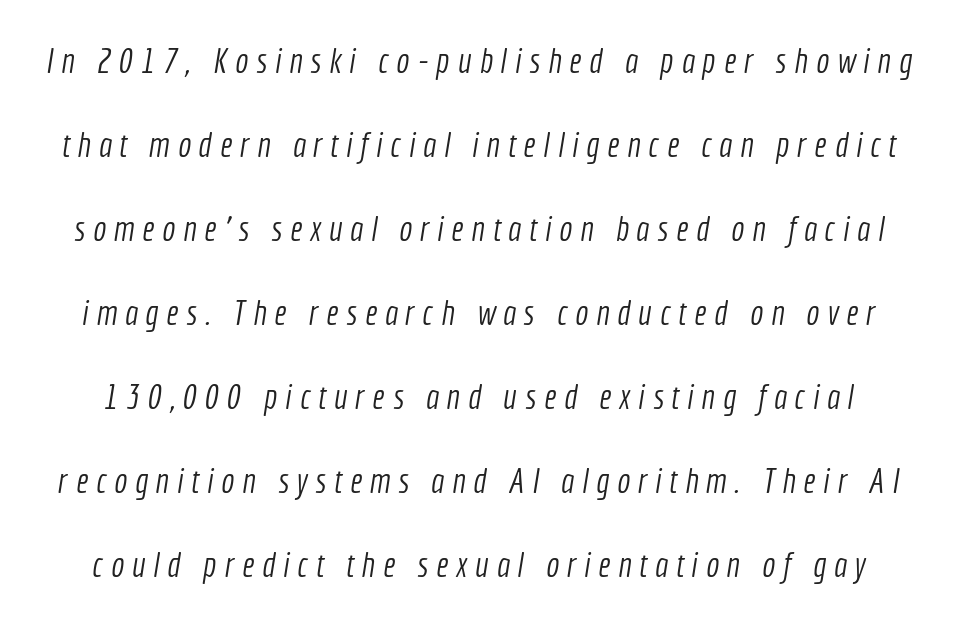
The image shows 35 px light, condensed sans-serif type; set loose line spacing (2.4x), unusually wide letter spacing (+0.22 em), not underlined; a medium x-height.
